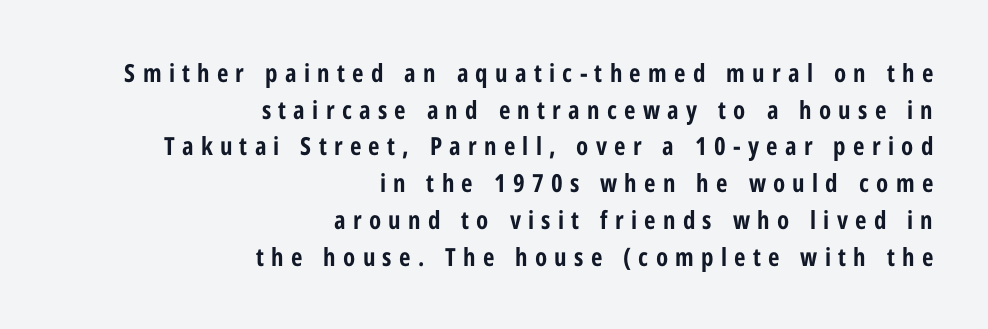
Q: Is the text bold? A: Yes.
Q: Is the text italic (slanted)? A: No, it is upright.
Q: Is the text underlined? A: No.
Q: How is the paragraph aligned? A: Right-aligned.
Q: Is the spacing between letters normal or unusually wide? A: Unusually wide.
Q: Is the spacing between lines tight, normal or loose? A: Normal.
